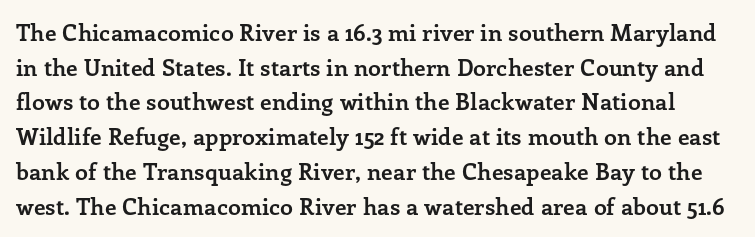
{"italic": "no", "bold": "yes", "underline": "no", "line_spacing": "normal", "line_spacing_ratio": 1.51, "letter_spacing": "normal", "letter_spacing_em": 0.0, "glyph_px": 23}
